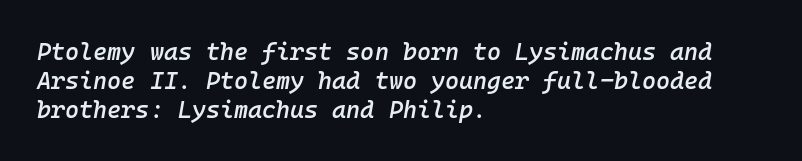
The image shows 24 px text type, italic (leaning right); set left-aligned, line spacing 1.2x, normal letter spacing, not underlined.
